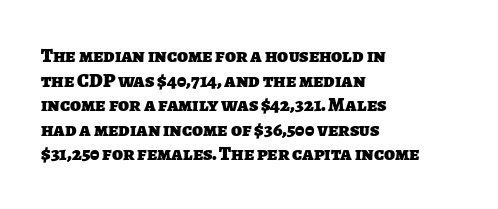
{"bold": "yes", "underline": "no", "align": "left", "line_spacing_ratio": 1.23, "letter_spacing": "normal", "letter_spacing_em": 0.0, "glyph_px": 20}
